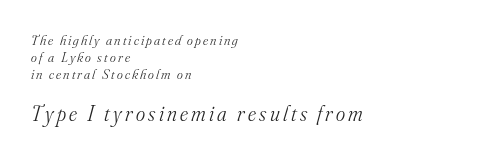
The image shows 22 px text type, italic (leaning right); set left-aligned, line spacing 1.2x, not underlined; the second (bottom) block is 1.57x larger.
